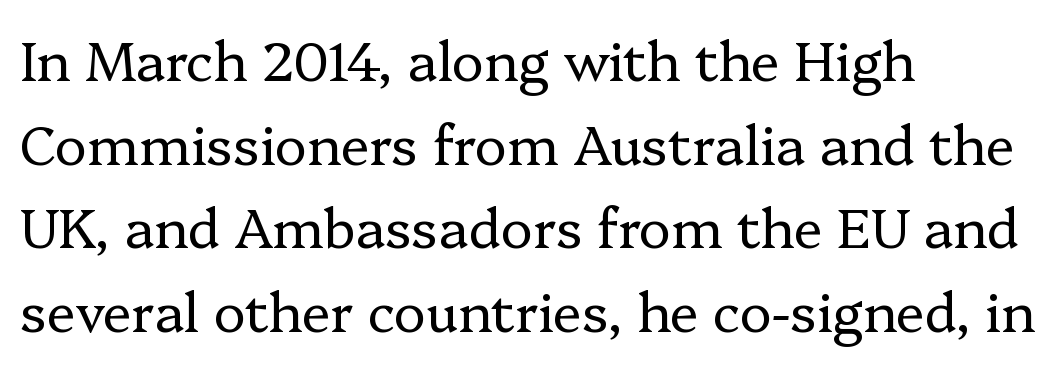
The image shows 54 px regular-weight serif type, upright; set left-aligned, normal line spacing (1.55x), normal letter spacing, not underlined; low stroke contrast and a medium x-height.
